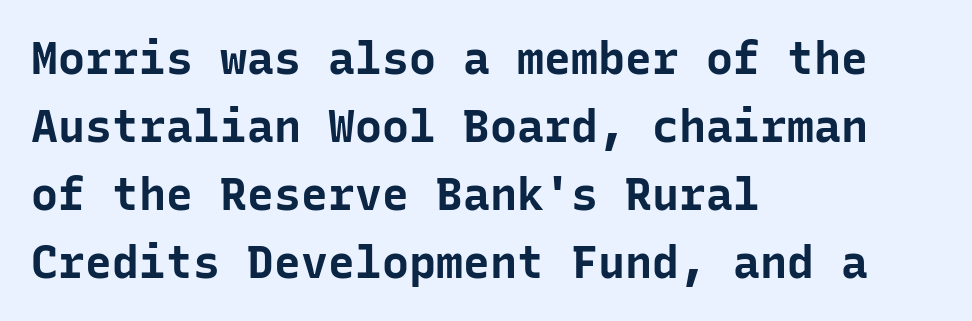
Ordinary non-slanted type is in use. Which margin do the lines hug? The left one — the right edge is uneven. Nothing sits at the stroke ends, so this counts as sans-serif. The glyphs have the mass of a bold cut.
